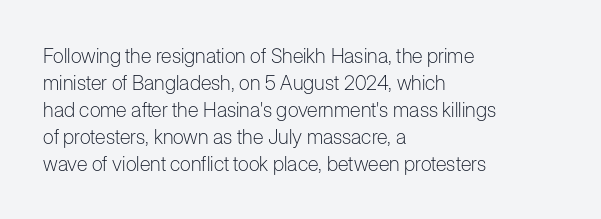
{"italic": "no", "bold": "no", "underline": "no", "align": "left", "line_spacing": "normal", "line_spacing_ratio": 1.35, "letter_spacing": "normal", "letter_spacing_em": 0.0, "glyph_px": 20}
